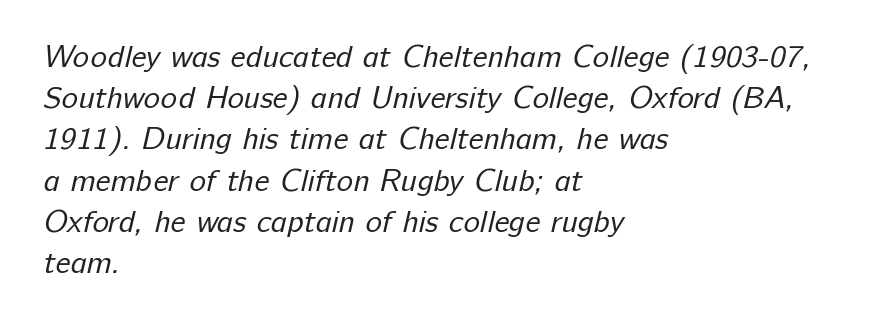
Q: Is the text bold? A: No.
Q: Is the typeface a serif or a sans-serif typeface? A: Sans-serif.
Q: Is the text underlined? A: No.
Q: How is the paragraph aligned? A: Left-aligned.
Q: Is the spacing between letters normal or unusually wide? A: Normal.
Q: Is the spacing between lines tight, normal or loose? A: Normal.
Q: Width (condensed, normal, or wide)? A: Normal.
Q: Stroke contrast? A: Low.
Q: x-height? A: Medium.
Q: Monospaced? A: No.
